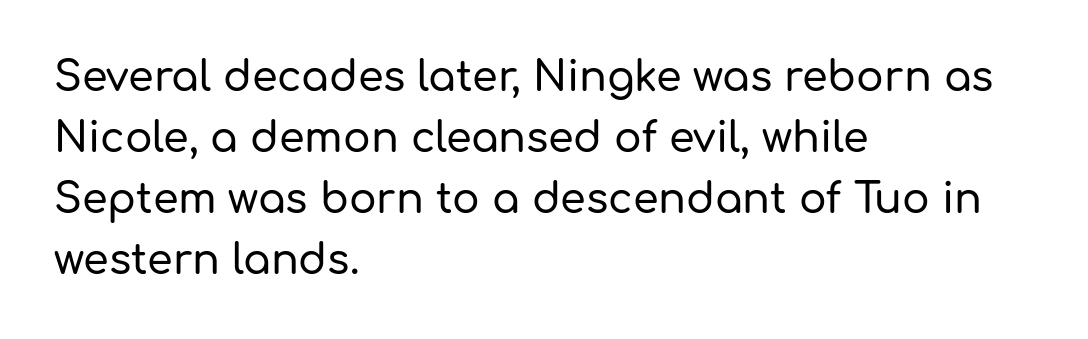
{"serif": "no", "italic": "no", "width": "normal", "stroke_contrast": "low", "x_height": "medium", "monospaced": "no", "underline": "no", "align": "left", "line_spacing": "normal", "line_spacing_ratio": 1.49, "letter_spacing": "normal", "letter_spacing_em": 0.0, "glyph_px": 41}
